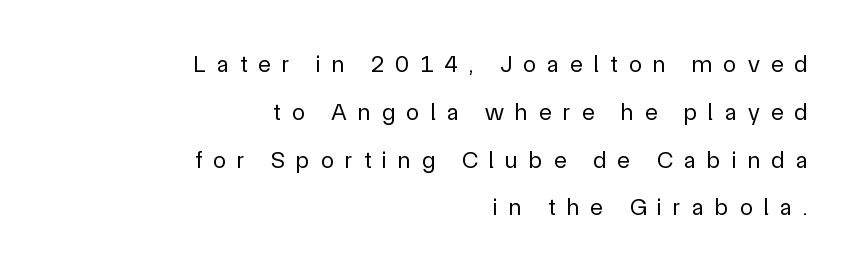
{"italic": "no", "bold": "no", "underline": "no", "align": "right", "line_spacing": "loose", "line_spacing_ratio": 1.99, "letter_spacing": "wide", "letter_spacing_em": 0.46, "glyph_px": 24}
